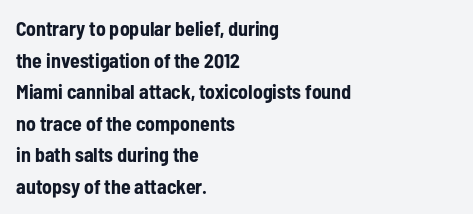
{"italic": "no", "bold": "yes", "underline": "no", "align": "left", "line_spacing": "normal", "line_spacing_ratio": 1.58, "letter_spacing": "normal", "letter_spacing_em": 0.0, "glyph_px": 20}
